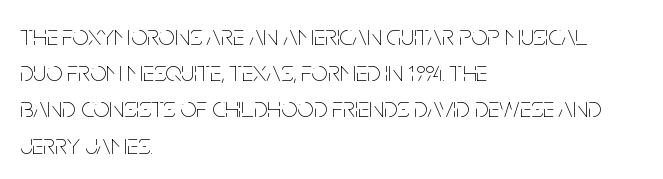
The image shows 29 px thin, condensed type, upright; set left-aligned, normal line spacing (1.25x), normal letter spacing, not underlined; low stroke contrast and a large x-height.
